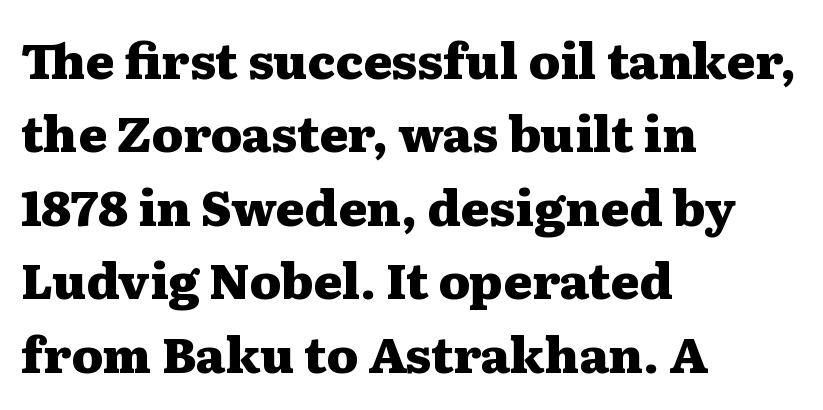
The image shows 49 px heavy, wide serif type, upright; set left-aligned, normal line spacing (1.5x), normal letter spacing, not underlined; medium stroke contrast and a medium x-height.
